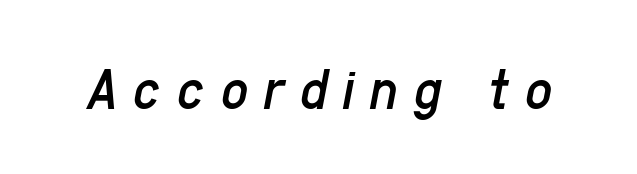
{"italic": "yes", "lean": "right", "slant_degrees": 11, "bold": "no", "weight": "regular", "width": "condensed", "stroke_contrast": "low", "x_height": "medium", "monospaced": "no", "underline": "no", "letter_spacing": "wide", "letter_spacing_em": 0.26, "glyph_px": 60}
